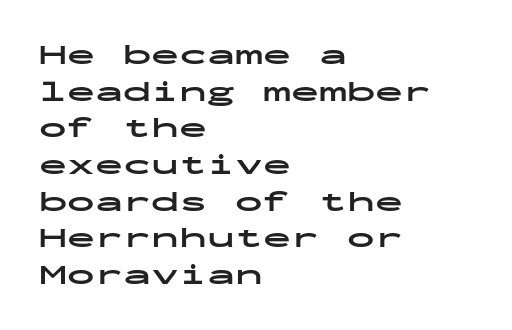
Q: Is the text bold? A: Yes.
Q: Is the text italic (slanted)? A: No, it is upright.
Q: Is the typeface a serif or a sans-serif typeface? A: Sans-serif.
Q: Is the text underlined? A: No.
Q: How is the paragraph aligned? A: Left-aligned.
Q: Is the spacing between letters normal or unusually wide? A: Normal.
Q: Is the spacing between lines tight, normal or loose? A: Normal.
Q: Width (condensed, normal, or wide)? A: Wide.
Q: Stroke contrast? A: Low.
Q: x-height? A: Medium.
Q: Monospaced? A: Yes.
